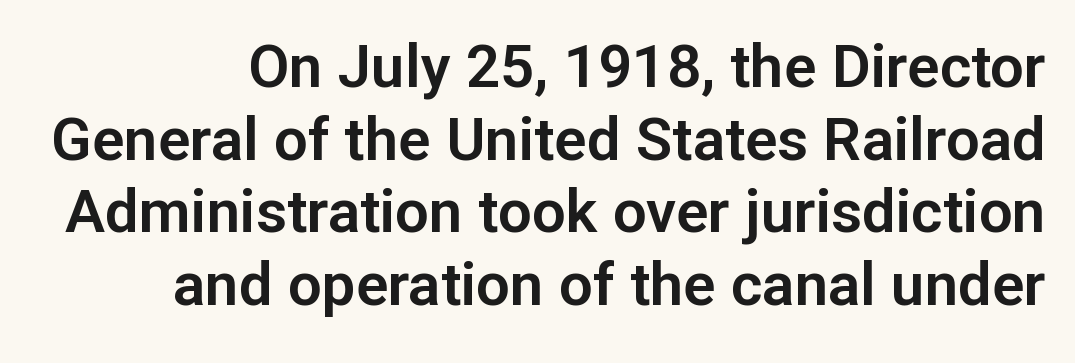
{"serif": "no", "italic": "no", "width": "normal", "stroke_contrast": "low", "x_height": "medium", "monospaced": "no", "underline": "no", "line_spacing_ratio": 1.21, "letter_spacing": "normal", "letter_spacing_em": 0.0, "glyph_px": 60}
